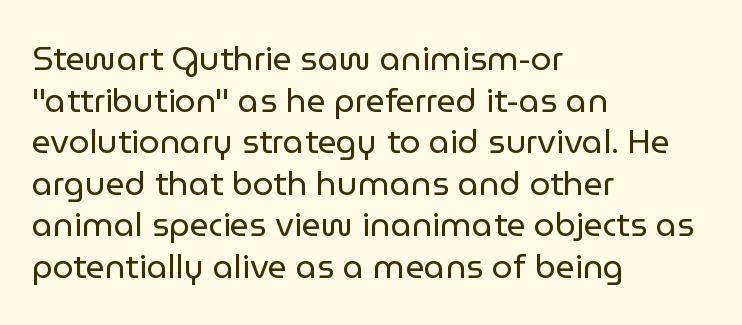
{"serif": "no", "italic": "no", "bold": "no", "weight": "regular", "width": "normal", "stroke_contrast": "low", "x_height": "medium", "monospaced": "no", "underline": "no", "align": "left", "line_spacing": "normal", "line_spacing_ratio": 1.26, "letter_spacing": "normal", "letter_spacing_em": 0.0, "glyph_px": 33}
